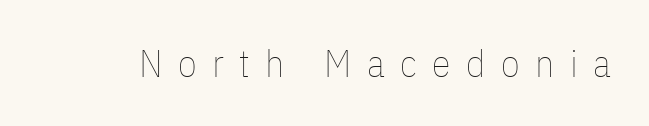
The image shows 38 px thin, condensed type, upright; set unusually wide letter spacing (+0.41 em), not underlined; low stroke contrast and a medium x-height.
